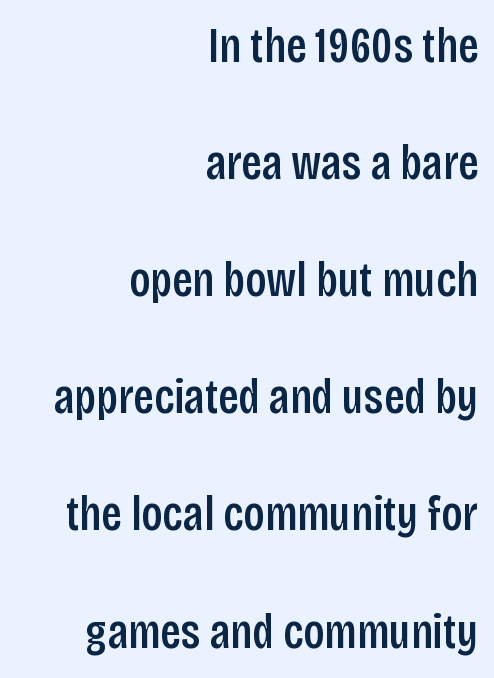
Vertical spacing — loose. Each letter's strokes conclude bluntly, with no projecting serifs. Letters rest on an invisible, unmarked baseline. Every row of glyphs terminates at an identical x-position on the right. Does extra space separate the letters? No, they use regular spacing. No italicization has been applied; the sample stays upright.
